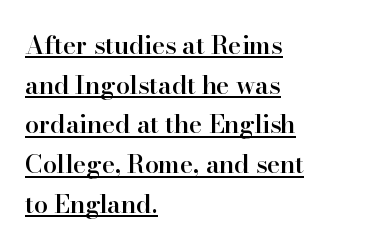
Q: Is the text bold? A: Semi-bold.
Q: Is the text italic (slanted)? A: No, it is upright.
Q: Is the text underlined? A: Yes.
Q: How is the paragraph aligned? A: Left-aligned.
Q: Is the spacing between letters normal or unusually wide? A: Normal.
Q: Is the spacing between lines tight, normal or loose? A: Normal.
